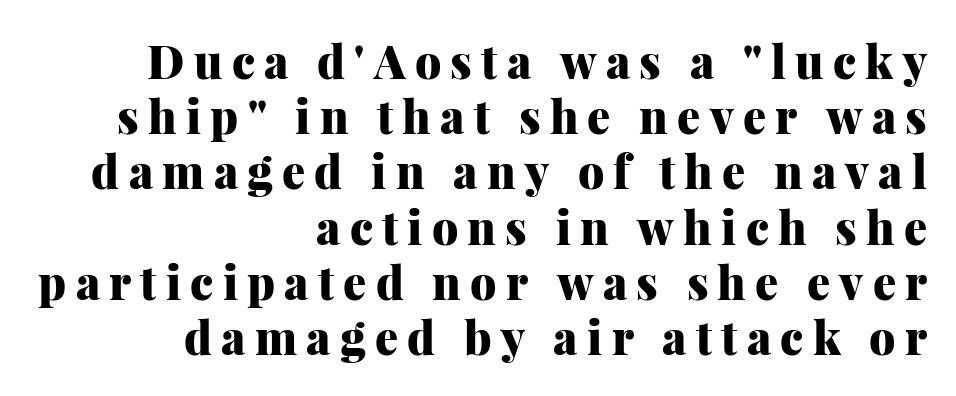
The image shows 46 px heavy serif type, upright; set right-aligned, line spacing 1.2x, unusually wide letter spacing (+0.2 em), not underlined; medium stroke contrast and a medium x-height.
